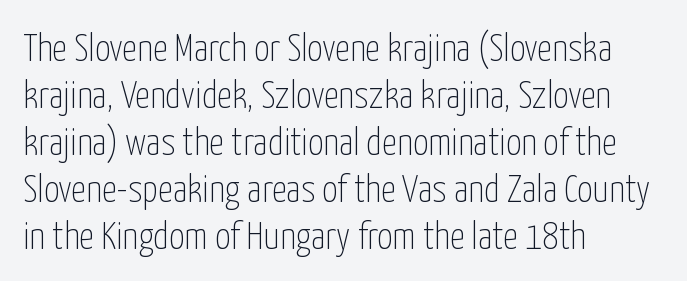
{"serif": "no", "italic": "no", "bold": "no", "weight": "thin", "width": "condensed", "stroke_contrast": "low", "x_height": "medium", "monospaced": "no", "underline": "no", "align": "left", "line_spacing_ratio": 1.24, "letter_spacing": "normal", "letter_spacing_em": 0.0, "glyph_px": 38}
